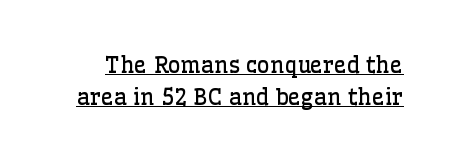
{"italic": "no", "bold": "no", "underline": "yes", "line_spacing": "normal", "line_spacing_ratio": 1.46, "letter_spacing": "normal", "letter_spacing_em": 0.0, "glyph_px": 22}
